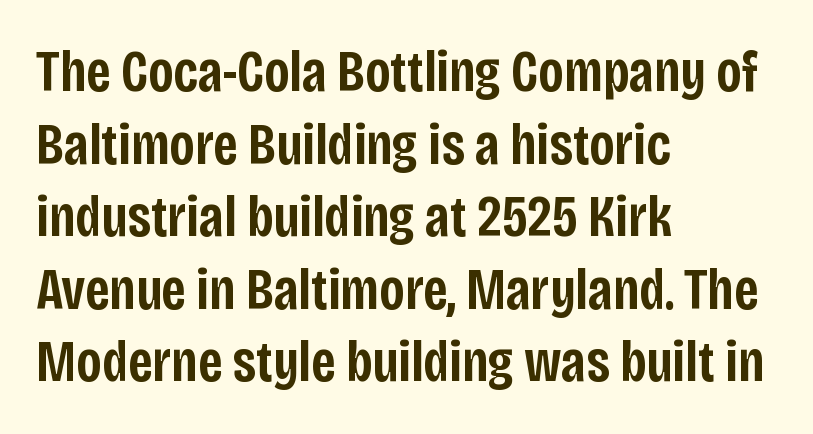
The image shows 59 px semibold, condensed sans-serif type, upright; set left-aligned, line spacing 1.23x, normal letter spacing, not underlined; low stroke contrast and a large x-height.
